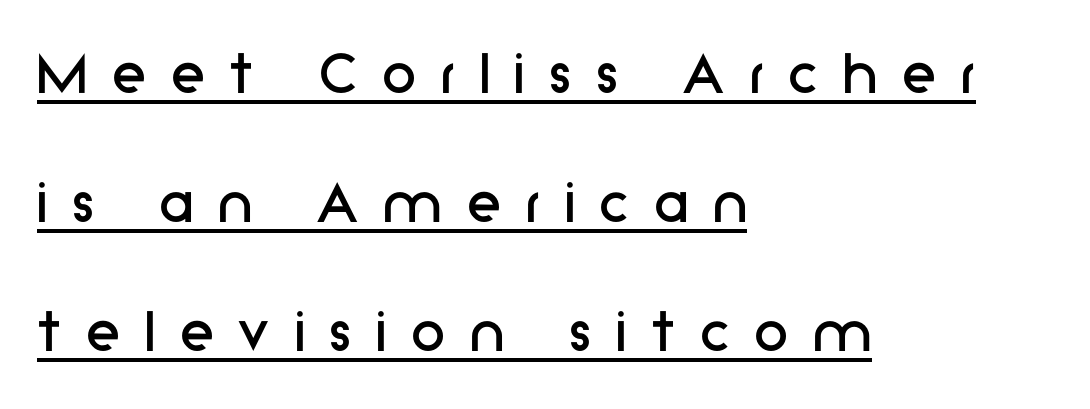
The image shows 69 px regular-weight sans-serif type, upright; set left-aligned, line spacing 1.87x, unusually wide letter spacing (+0.36 em), underlined; low stroke contrast and a medium x-height.
